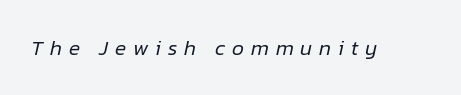
Underline: absent. Is the letter spacing exaggerated? Yes — the characters are pushed far apart. The text carries the slant typical of an italic or oblique font. Nothing heavy about these letters — not bold at all.
